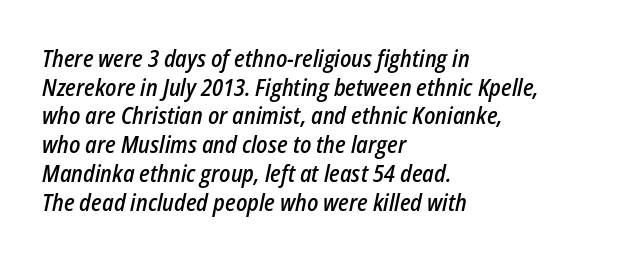
Characters are canted at an angle relative to the baseline's perpendicular. A student would call this left alignment; a typographer would say flush left, rag right. Vertically, the passage feels balanced, rows spaced as you'd expect. Students, note that the glyphs here touch the page at normal intervals. Words float on clear page, feet unadorned. Summary of weight: moderately heavy, a semibold.
